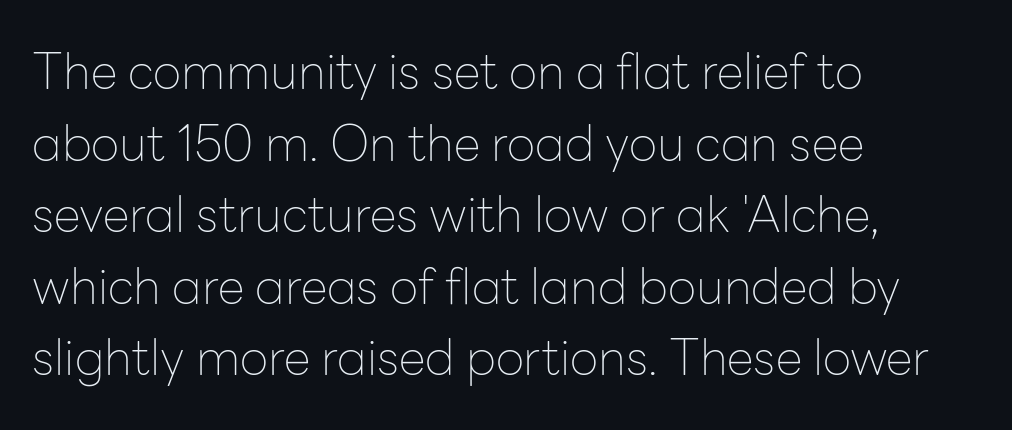
The image shows 49 px thin sans-serif type, upright; set left-aligned, normal line spacing (1.46x), normal letter spacing, not underlined; low stroke contrast and a medium x-height.
